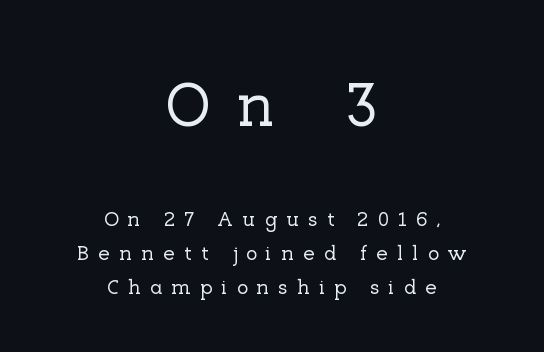
{"serif": "yes", "italic": "no", "width": "normal", "stroke_contrast": "low", "x_height": "medium", "monospaced": "no", "underline": "no", "align": "center", "line_spacing": "normal", "line_spacing_ratio": 1.62, "letter_spacing": "wide", "letter_spacing_em": 0.43, "larger_block": "first", "size_ratio": 3.0, "glyph_px": 63}
